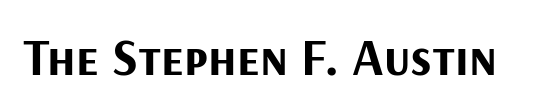
The image shows 52 px bold sans-serif type, upright; set normal letter spacing, not underlined; medium stroke contrast and a medium x-height.
